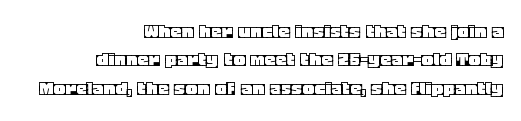
Anything drawn beneath the words? Only blank space. Teacher's note: observe the even right margin — that is flush-right alignment. Summary of vertical rhythm: regular, with standard interline spacing. A typesetter would call this zero additional tracking.
